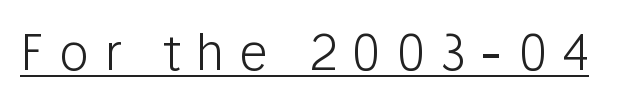
Q: Is the text bold? A: No.
Q: Is the text italic (slanted)? A: No, it is upright.
Q: Is the typeface a serif or a sans-serif typeface? A: Sans-serif.
Q: Is the text underlined? A: Yes.
Q: Is the spacing between letters normal or unusually wide? A: Unusually wide.
Q: Width (condensed, normal, or wide)? A: Normal.
Q: Stroke contrast? A: Low.
Q: x-height? A: Medium.
Q: Monospaced? A: No.
